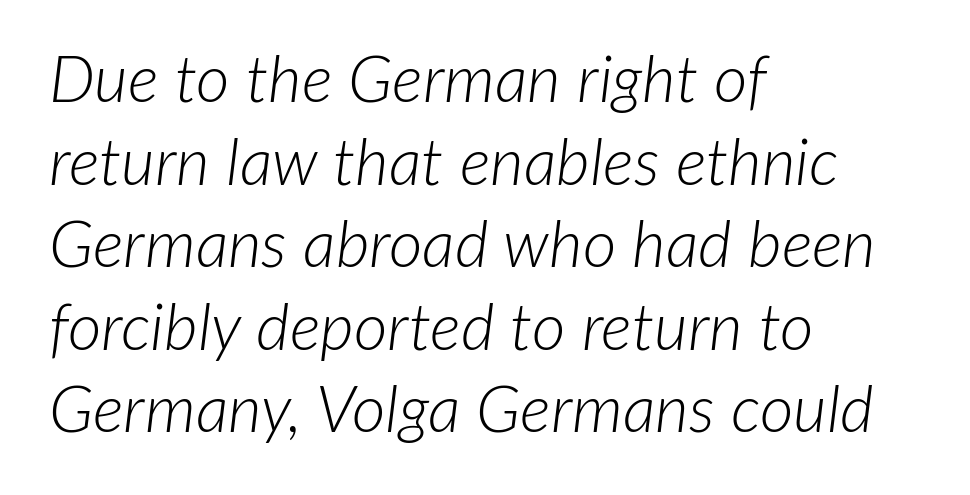
{"italic": "yes", "lean": "right", "slant_degrees": 7, "bold": "no", "weight": "light", "width": "normal", "stroke_contrast": "low", "x_height": "medium", "monospaced": "no", "underline": "no", "align": "left", "line_spacing": "normal", "line_spacing_ratio": 1.27, "letter_spacing": "normal", "letter_spacing_em": 0.0, "glyph_px": 65}
